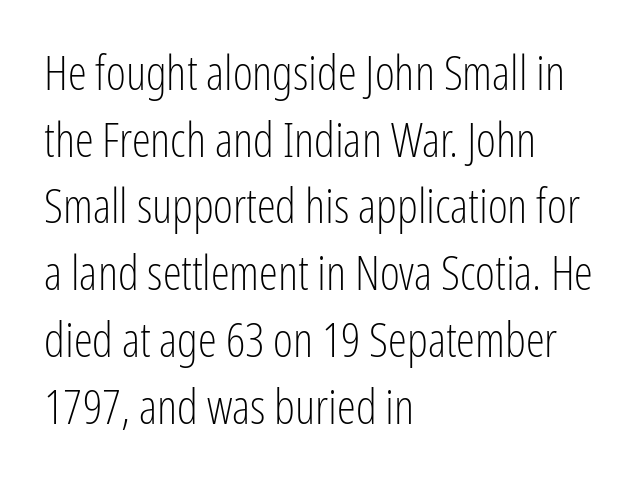
{"serif": "no", "italic": "no", "bold": "no", "weight": "light", "width": "condensed", "stroke_contrast": "low", "x_height": "medium", "monospaced": "no", "underline": "no", "align": "left", "line_spacing": "normal", "line_spacing_ratio": 1.39, "letter_spacing": "normal", "letter_spacing_em": 0.0, "glyph_px": 48}
